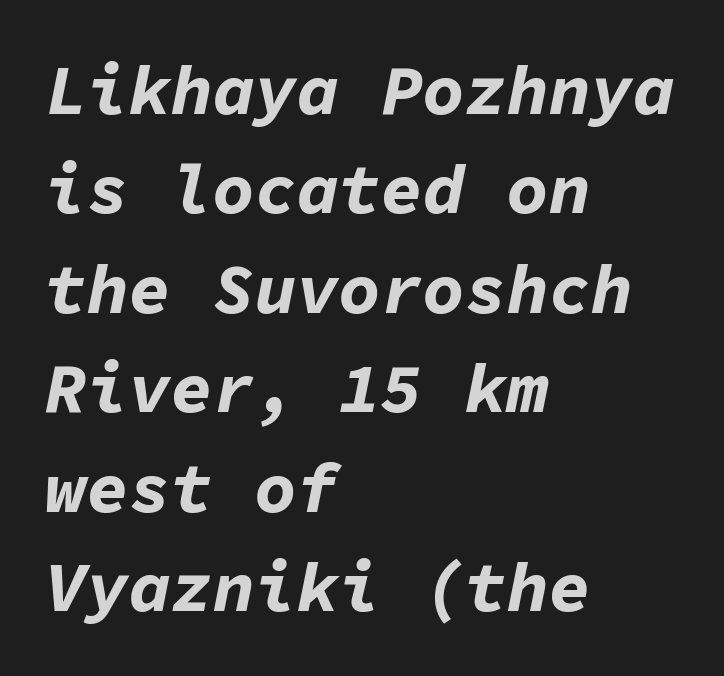
The lines in this sample share a left origin and differ only in where they stop. The rendering uses a bold face; every stroke is thick and dark. The glyphs are unaccompanied by any horizontal stroke below them. Designer's note — italics engaged.
